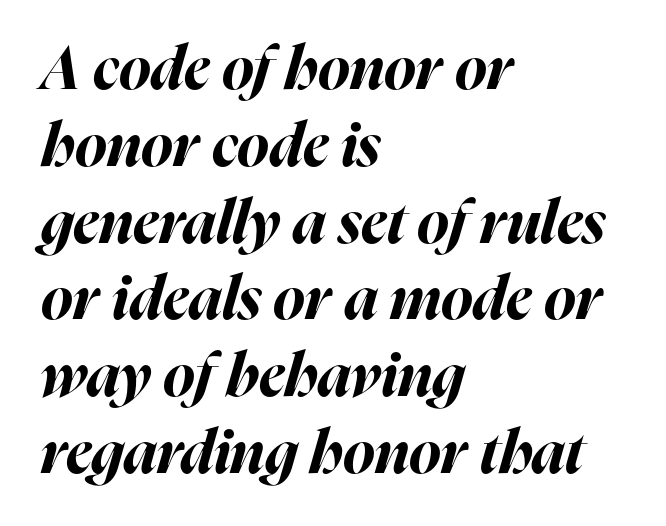
Q: Is the text bold? A: Yes.
Q: Is the text italic (slanted)? A: Yes, it leans right by about 16 degrees.
Q: Is the text underlined? A: No.
Q: How is the paragraph aligned? A: Left-aligned.
Q: Is the spacing between letters normal or unusually wide? A: Normal.
Q: Is the spacing between lines tight, normal or loose? A: Normal.
Q: Width (condensed, normal, or wide)? A: Normal.
Q: Stroke contrast? A: High.
Q: x-height? A: Medium.
Q: Monospaced? A: No.
